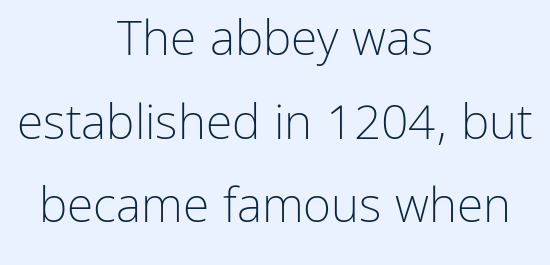
The font's upright variant was chosen for this text. Caption: face not bold, strokes unweighted. Looks like regular typesetting: each glyph gets only the width it needs. Any mark beneath the type? The region is blank. The text was rendered using a sans face with plain stroke endings.
